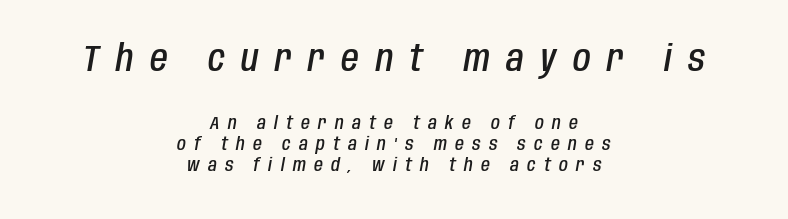
The rendering uses natural spacing where letterforms have individual widths. Both edges are ragged and mirror each other, which tells us the setting is centered. Italic? Definitely — the glyphs are oblique. How heavy is the stroke? Medium-heavy — a semibold, shy of bold. The specimen omits any rule beneath the text block's lines. Bigger letters appear in the top chunk; the bottom chunk is reduced.
